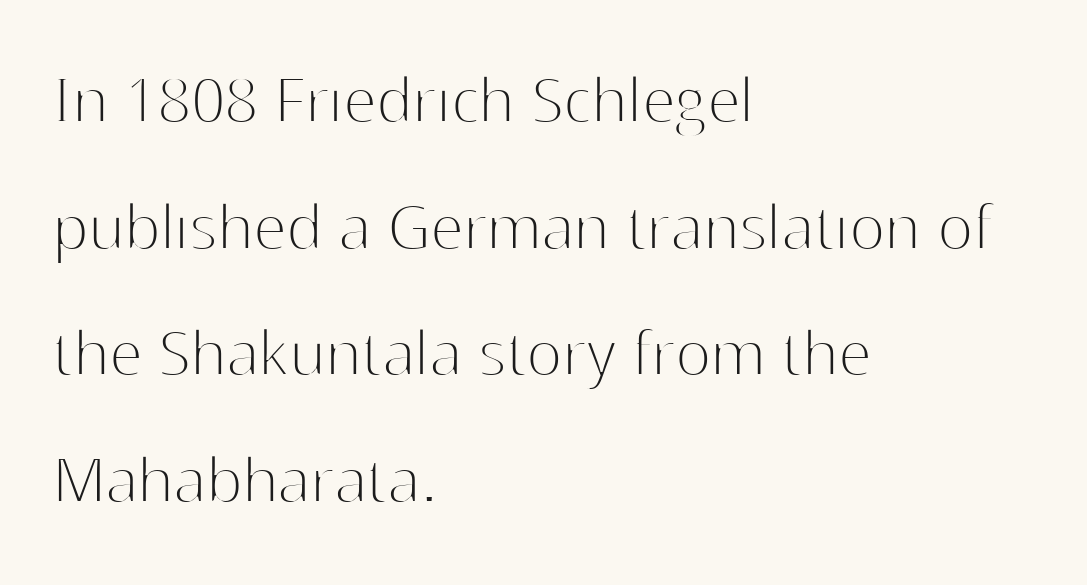
To sum up the face: it is a sans, with no serifs. A typesetter would mark this as roman, not italic. Does extra space separate the letters? No, they use regular spacing. Typeset ragged right — the left edge is the straight one.
